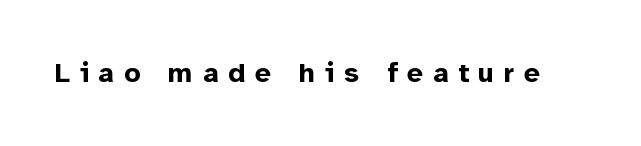
Q: Is the text bold? A: Yes.
Q: Is the text italic (slanted)? A: No, it is upright.
Q: Is the typeface a serif or a sans-serif typeface? A: Sans-serif.
Q: Is the text underlined? A: No.
Q: Is the spacing between letters normal or unusually wide? A: Unusually wide.
Q: Width (condensed, normal, or wide)? A: Normal.
Q: Stroke contrast? A: Low.
Q: x-height? A: Medium.
Q: Monospaced? A: No.
